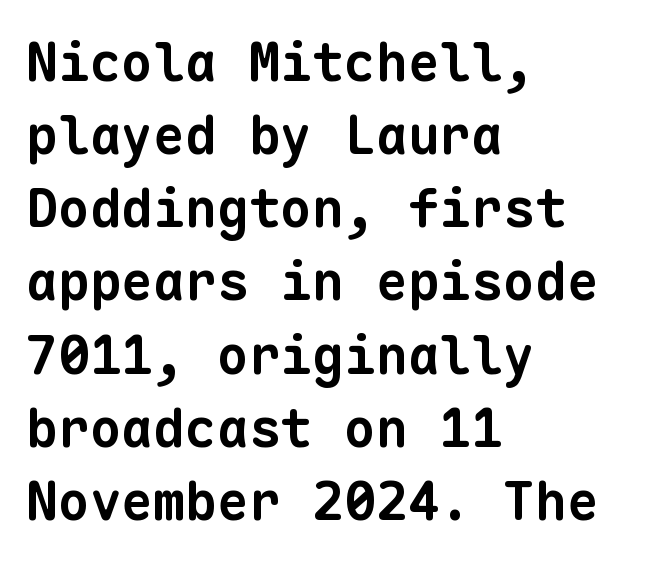
Q: Is the text bold? A: Yes.
Q: Is the typeface a serif or a sans-serif typeface? A: Sans-serif.
Q: Is the text underlined? A: No.
Q: How is the paragraph aligned? A: Left-aligned.
Q: Is the spacing between letters normal or unusually wide? A: Normal.
Q: Is the spacing between lines tight, normal or loose? A: Normal.
Q: Width (condensed, normal, or wide)? A: Normal.
Q: Stroke contrast? A: Low.
Q: x-height? A: Medium.
Q: Monospaced? A: Yes.
